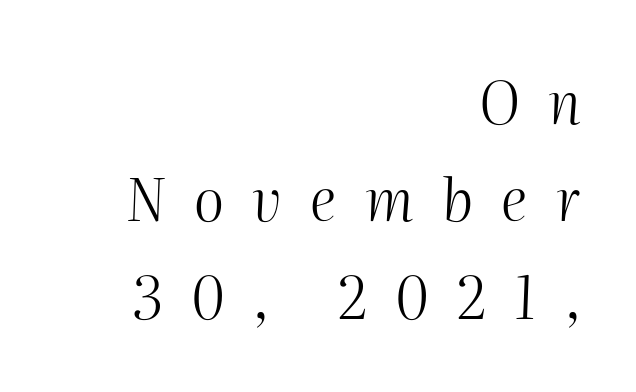
The image shows 58 px light type, italic (leaning right); set right-aligned, normal line spacing (1.68x), unusually wide letter spacing (+0.49 em), not underlined; medium stroke contrast and a medium x-height.
